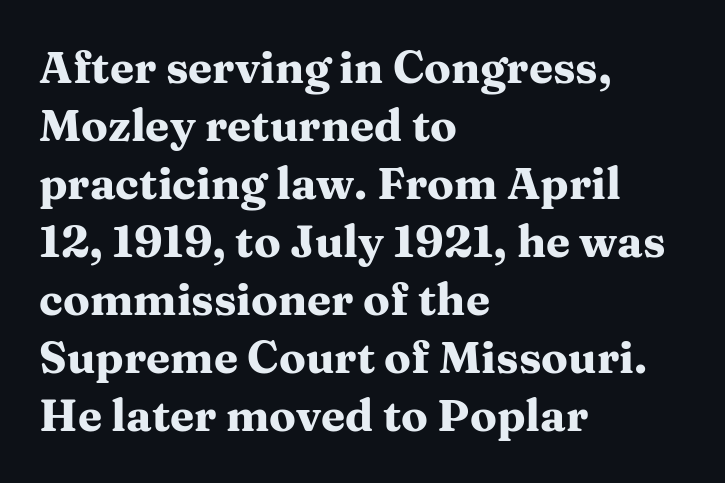
Q: Is the text bold? A: Yes.
Q: Is the text italic (slanted)? A: No, it is upright.
Q: Is the typeface a serif or a sans-serif typeface? A: Serif.
Q: Is the text underlined? A: No.
Q: How is the paragraph aligned? A: Left-aligned.
Q: Is the spacing between letters normal or unusually wide? A: Normal.
Q: Is the spacing between lines tight, normal or loose? A: Normal.
Q: Width (condensed, normal, or wide)? A: Wide.
Q: Stroke contrast? A: Medium.
Q: x-height? A: Medium.
Q: Monospaced? A: No.
